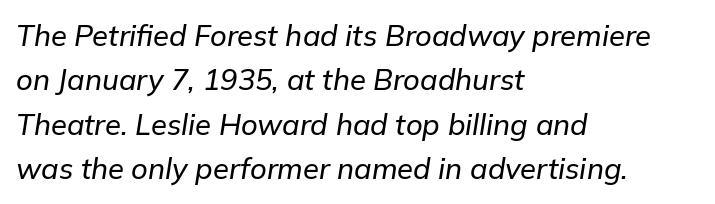
The image shows 29 px text type, italic (leaning right); set left-aligned, normal line spacing (1.53x), normal letter spacing, not underlined; low stroke contrast and a medium x-height.
